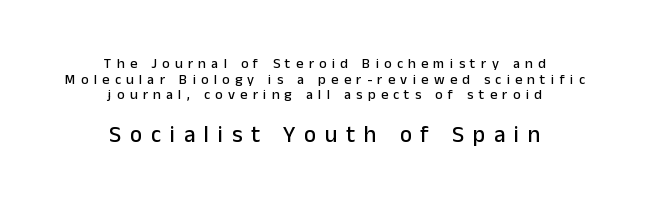
{"italic": "no", "underline": "no", "align": "center", "line_spacing": "tight", "line_spacing_ratio": 1.12, "letter_spacing": "wide", "letter_spacing_em": 0.38, "larger_block": "second", "size_ratio": 1.64, "glyph_px": 23}
